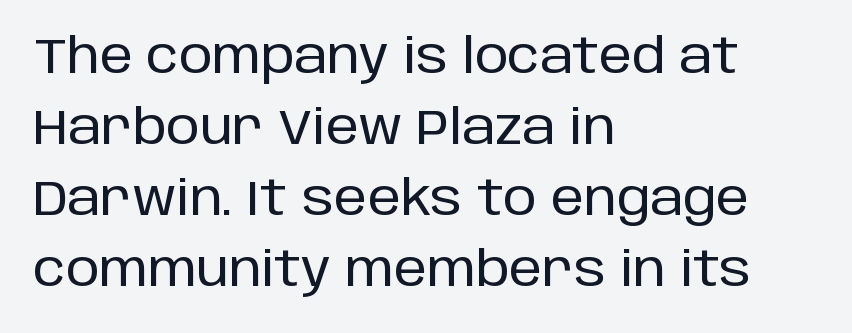
The rag falls on the right side of this text block. Look at the bottom of the vertical strokes: they stop flat, with no serifs. In terms of letterspacing, this is plain default setting. If you measured baseline to baseline, you'd find a middling distance. Style check: upright. This sample has the flowing, uneven cadence of proportional lettering.
